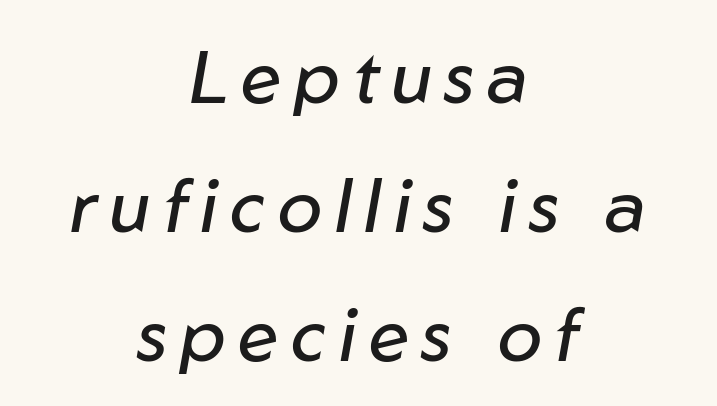
Q: Is the text bold? A: No.
Q: Is the text italic (slanted)? A: Yes, it leans right by about 10 degrees.
Q: Is the text underlined? A: No.
Q: How is the paragraph aligned? A: Centered.
Q: Width (condensed, normal, or wide)? A: Normal.
Q: Stroke contrast? A: Low.
Q: x-height? A: Medium.
Q: Monospaced? A: No.
